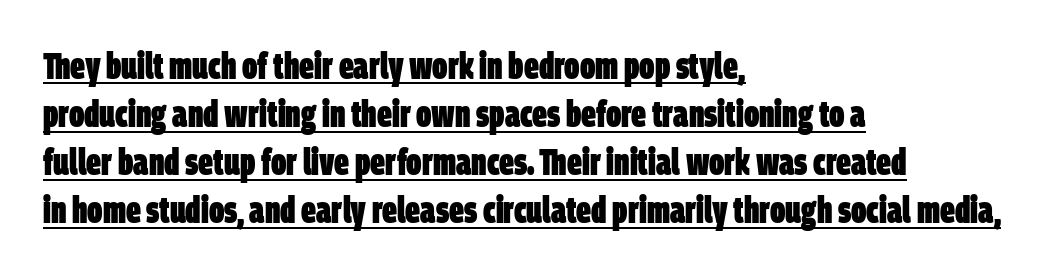
{"serif": "no", "bold": "yes", "weight": "heavy", "width": "condensed", "stroke_contrast": "low", "x_height": "large", "monospaced": "no", "underline": "yes", "align": "left", "line_spacing": "normal", "line_spacing_ratio": 1.3, "letter_spacing": "normal", "letter_spacing_em": 0.0, "glyph_px": 37}
